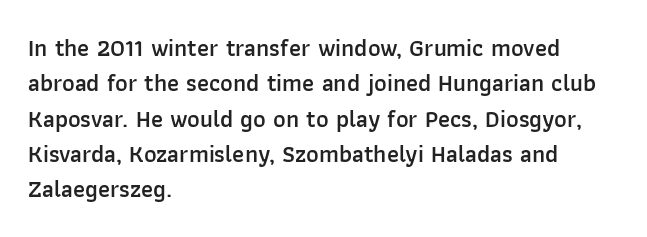
A fair bit of extra ink — the face is semibold, not bold. A roman cut, with each character standing at attention. The ragged edge is on the right, which tells us the setting is flush left. Leading: standard. The area under the type is left untouched.
